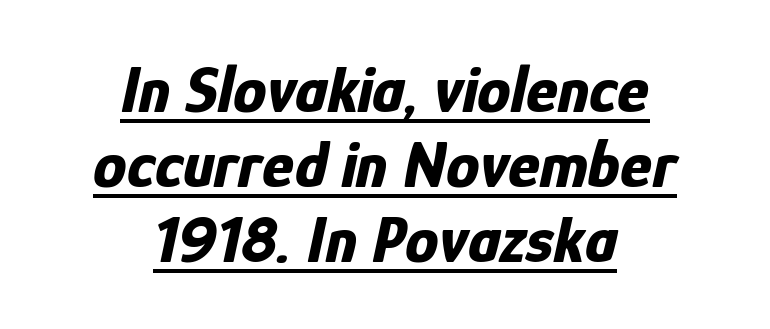
Notice how thick the strokes are: this is what a full bold looks like. Vertical spacing — tight. A typographer would call this underscored text. You could not count columns in this text — the font is proportionally spaced. Students, note that the glyphs here touch the page at normal intervals. Is the block centered? Yes — each line is placed symmetrically about the middle.
